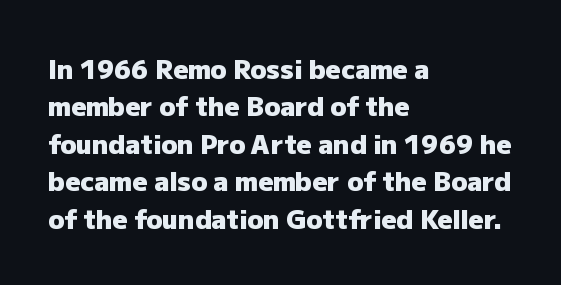
{"italic": "no", "bold": "yes", "underline": "no", "align": "left", "line_spacing": "normal", "line_spacing_ratio": 1.44, "letter_spacing": "normal", "letter_spacing_em": 0.0, "glyph_px": 26}
